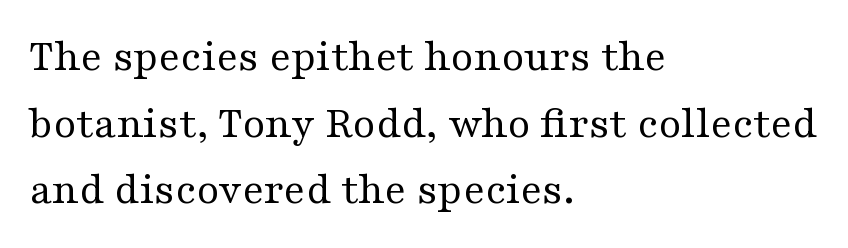
Beneath every word, the page is bare. This rendering uses left alignment, leaving the right contour irregular. This is serif lettering, the kind often seen in printed books. Tracking here is standard; glyphs follow each other at the usual distance.
